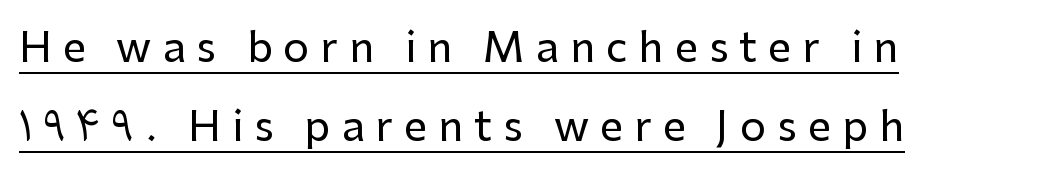
The passage shown is typeset with a sans-serif family. A typesetter would call this heavily tracked-out type. Airy leading. Italic: no, the glyphs are upright roman. Caption: multi-line text, flush left, ragged right. Honestly, the underline is the first thing you notice here.
